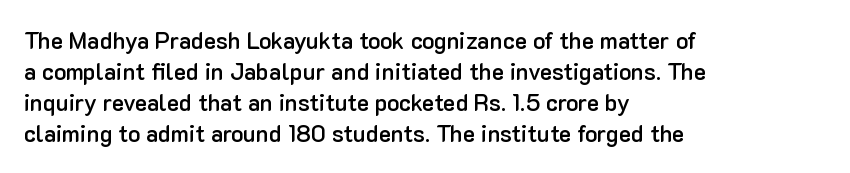
The image shows 23 px text type, upright; set left-aligned, normal line spacing (1.35x), normal letter spacing, not underlined.
